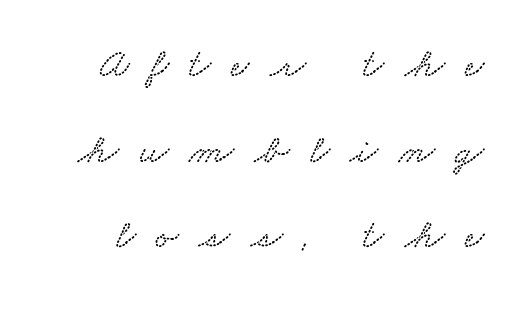
Q: Is the text underlined? A: No.
Q: Is the spacing between letters normal or unusually wide? A: Unusually wide.
Q: Is the spacing between lines tight, normal or loose? A: Loose.
Q: Width (condensed, normal, or wide)? A: Wide.
Q: Stroke contrast? A: Low.
Q: x-height? A: Small.
Q: Monospaced? A: No.
